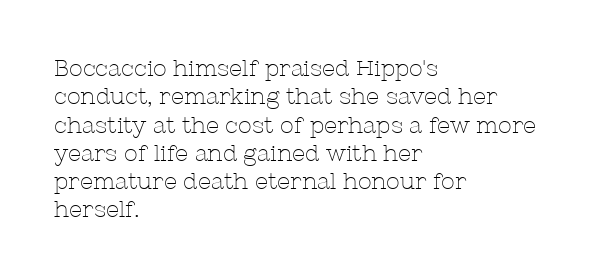
Q: Is the text bold? A: No.
Q: Is the text italic (slanted)? A: No, it is upright.
Q: Is the text underlined? A: No.
Q: How is the paragraph aligned? A: Left-aligned.
Q: Is the spacing between letters normal or unusually wide? A: Normal.
